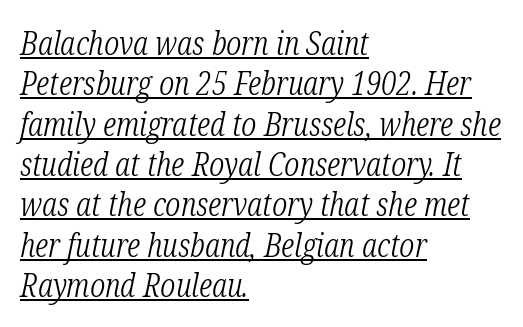
The gaps between neighbouring characters are ordinary and unremarkable. Reading down the block, your eye returns to a fixed left position each line. Honestly, the underline is the first thing you notice here. Stroke mass is kept to a normal reading level or below.
